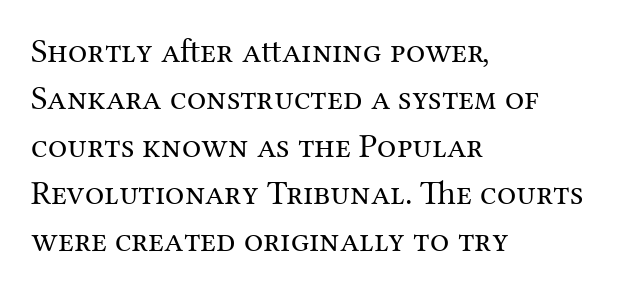
{"serif": "yes", "italic": "no", "bold": "no", "weight": "regular", "width": "normal", "stroke_contrast": "medium", "x_height": "medium", "monospaced": "no", "underline": "no", "align": "left", "line_spacing": "normal", "line_spacing_ratio": 1.39, "letter_spacing": "normal", "letter_spacing_em": 0.0, "glyph_px": 34}
